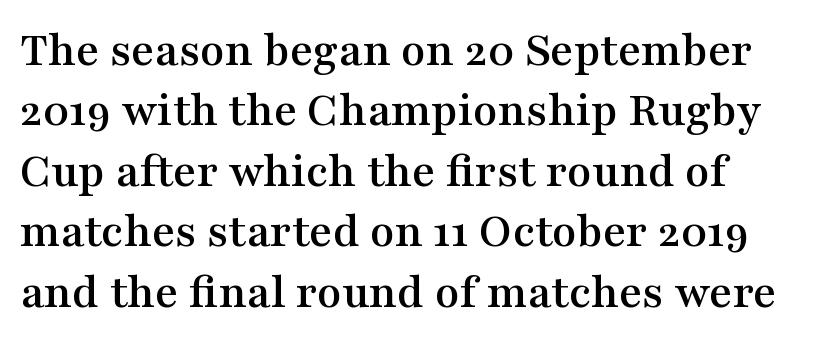
The image shows 50 px wide serif type, upright; set left-aligned, line spacing 1.21x, normal letter spacing, not underlined; medium stroke contrast and a medium x-height.
